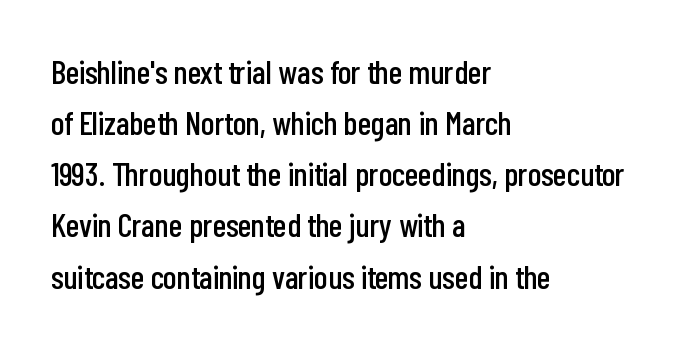
The image shows 33 px condensed sans-serif type, upright; set left-aligned, normal line spacing (1.55x), normal letter spacing, not underlined; low stroke contrast and a medium x-height.
